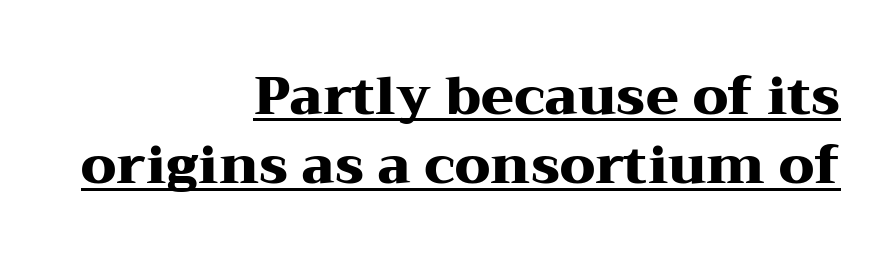
The face used here is proportionally spaced, like ordinary book or web type. Is the block centered? No — it sits flush against the right margin. Ascenders rise straight up at ninety degrees. The font is running at its bold setting.
